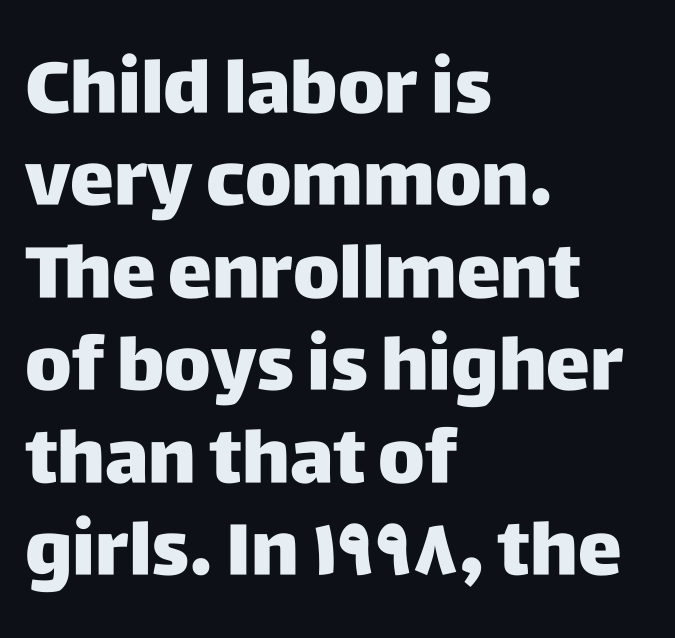
Q: Is the text italic (slanted)? A: No, it is upright.
Q: Is the typeface a serif or a sans-serif typeface? A: Sans-serif.
Q: Is the text underlined? A: No.
Q: How is the paragraph aligned? A: Left-aligned.
Q: Is the spacing between letters normal or unusually wide? A: Normal.
Q: Is the spacing between lines tight, normal or loose? A: Normal.
Q: Width (condensed, normal, or wide)? A: Normal.
Q: Stroke contrast? A: Low.
Q: x-height? A: Large.
Q: Monospaced? A: No.
